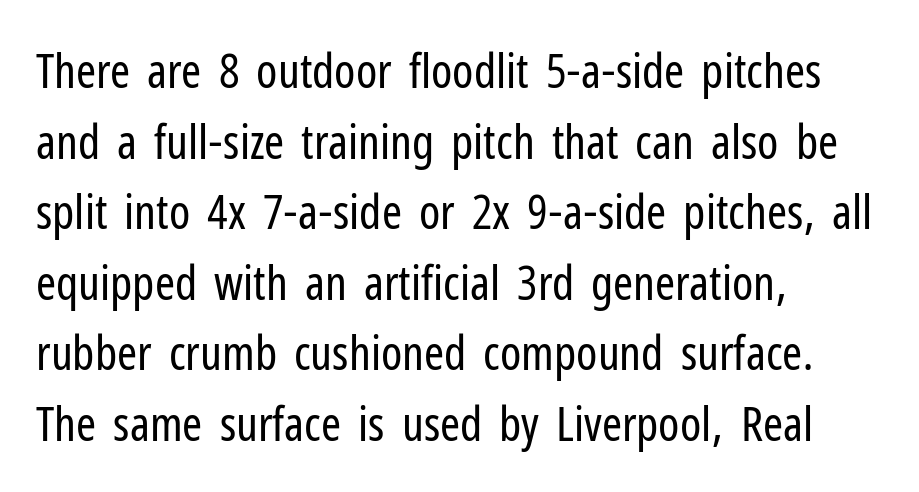
Q: Is the text bold? A: No.
Q: Is the text italic (slanted)? A: No, it is upright.
Q: Is the typeface a serif or a sans-serif typeface? A: Sans-serif.
Q: Is the text underlined? A: No.
Q: How is the paragraph aligned? A: Left-aligned.
Q: Is the spacing between letters normal or unusually wide? A: Normal.
Q: Is the spacing between lines tight, normal or loose? A: Normal.
Q: Width (condensed, normal, or wide)? A: Condensed.
Q: Stroke contrast? A: Low.
Q: x-height? A: Medium.
Q: Monospaced? A: No.
